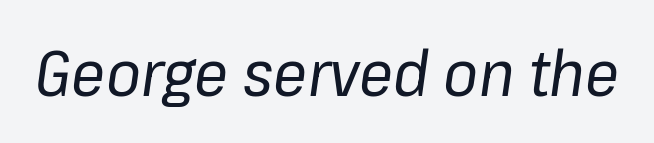
Q: Is the text bold? A: No.
Q: Is the text italic (slanted)? A: Yes, it leans right by about 8 degrees.
Q: Is the text underlined? A: No.
Q: Is the spacing between letters normal or unusually wide? A: Normal.
Q: Width (condensed, normal, or wide)? A: Normal.
Q: Stroke contrast? A: Low.
Q: x-height? A: Medium.
Q: Monospaced? A: No.
